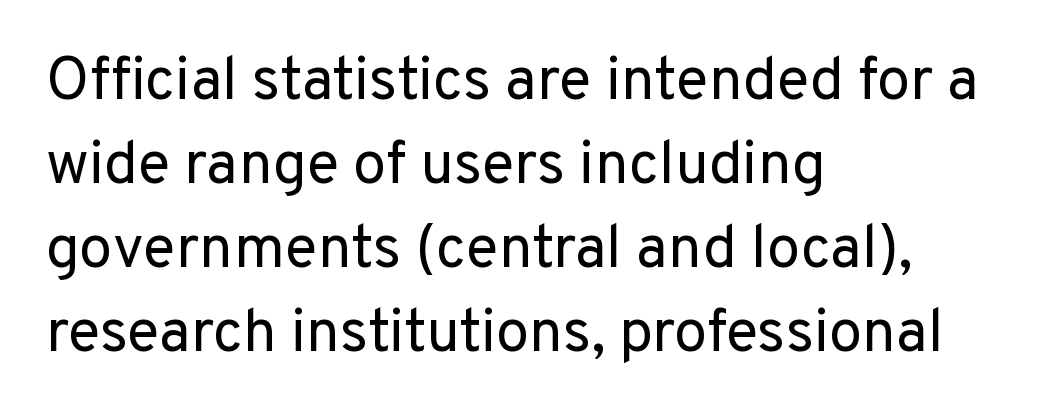
Q: Is the text bold? A: No.
Q: Is the text italic (slanted)? A: No, it is upright.
Q: Is the typeface a serif or a sans-serif typeface? A: Sans-serif.
Q: Is the text underlined? A: No.
Q: How is the paragraph aligned? A: Left-aligned.
Q: Is the spacing between letters normal or unusually wide? A: Normal.
Q: Is the spacing between lines tight, normal or loose? A: Normal.
Q: Width (condensed, normal, or wide)? A: Normal.
Q: Stroke contrast? A: Low.
Q: x-height? A: Medium.
Q: Monospaced? A: No.
